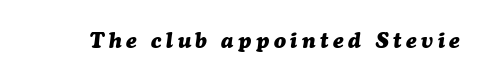
Q: Is the text bold? A: Yes.
Q: Is the text italic (slanted)? A: Yes, it leans right by about 7 degrees.
Q: Is the text underlined? A: No.
Q: Is the spacing between letters normal or unusually wide? A: Unusually wide.
